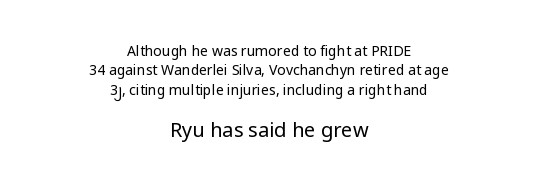
{"italic": "no", "bold": "no", "underline": "no", "align": "center", "line_spacing": "normal", "line_spacing_ratio": 1.39, "letter_spacing": "normal", "letter_spacing_em": 0.0, "larger_block": "second", "size_ratio": 1.43, "glyph_px": 20}
